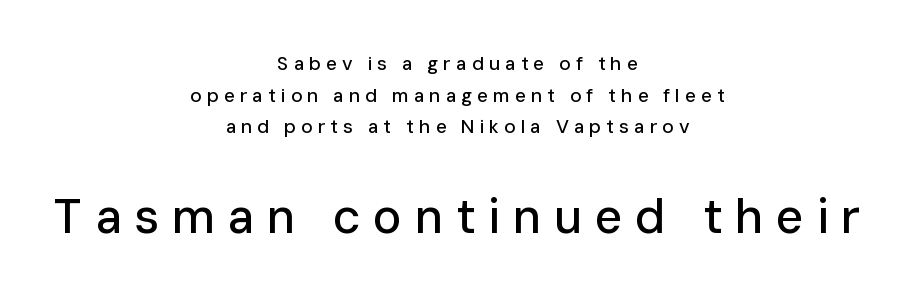
The image shows 48 px sans-serif type, upright; set centered, normal line spacing (1.67x), unusually wide letter spacing (+0.26 em), not underlined; the second (bottom) block is 2.53x larger; low stroke contrast and a medium x-height.
